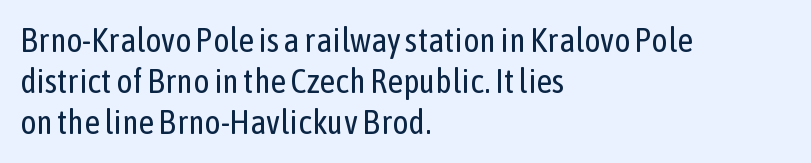
The image shows 34 px regular-weight, condensed sans-serif type, upright; set left-aligned, line spacing 1.21x, normal letter spacing, not underlined; low stroke contrast and a medium x-height.
